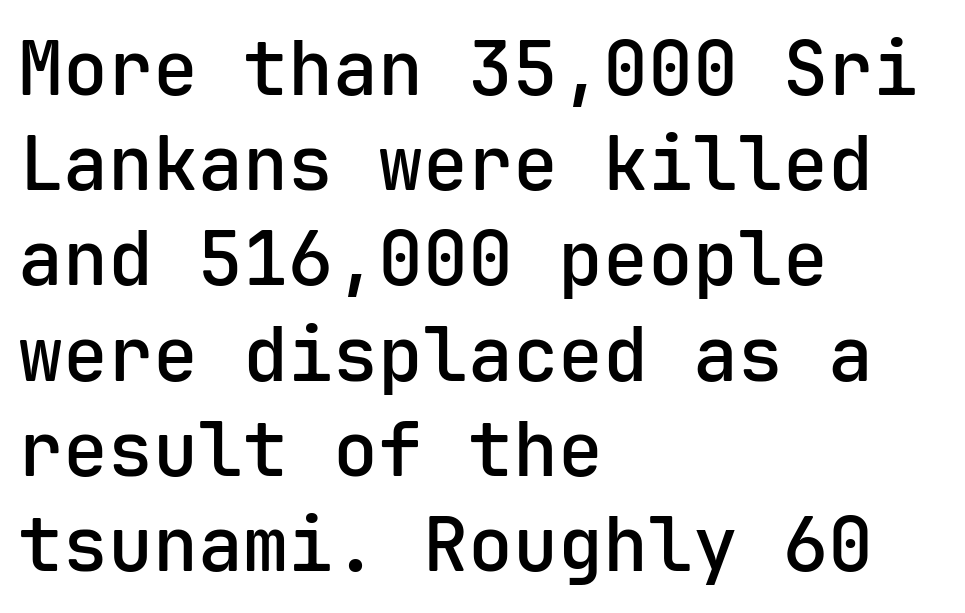
The image shows 75 px semibold sans-serif type, upright, monospaced; set left-aligned, normal line spacing (1.27x), normal letter spacing, not underlined; low stroke contrast and a medium x-height.
